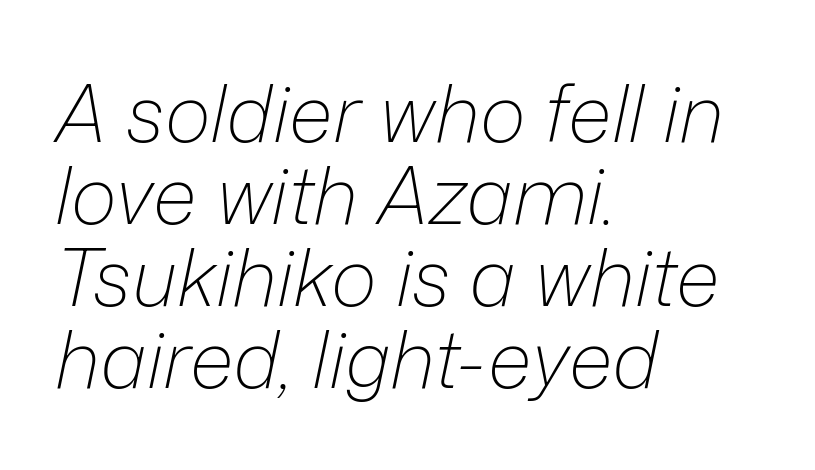
{"italic": "yes", "lean": "right", "slant_degrees": 12, "bold": "no", "weight": "light", "width": "normal", "stroke_contrast": "low", "x_height": "medium", "monospaced": "no", "underline": "no", "align": "left", "line_spacing": "tight", "line_spacing_ratio": 1.04, "letter_spacing": "normal", "letter_spacing_em": 0.0, "glyph_px": 79}
